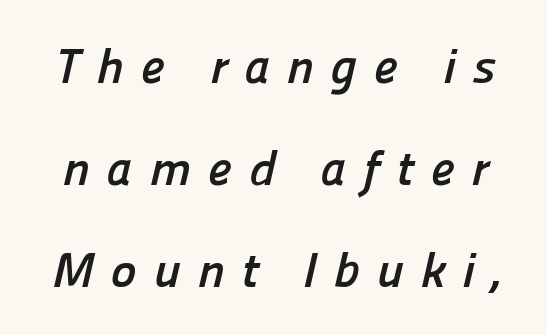
You can tell from the bare stems that sans-serif type was used. Strokes here are thick enough to call this a true bold. Nobody drew a line under any word here. This rendering widens character spacing well past its baseline value.
